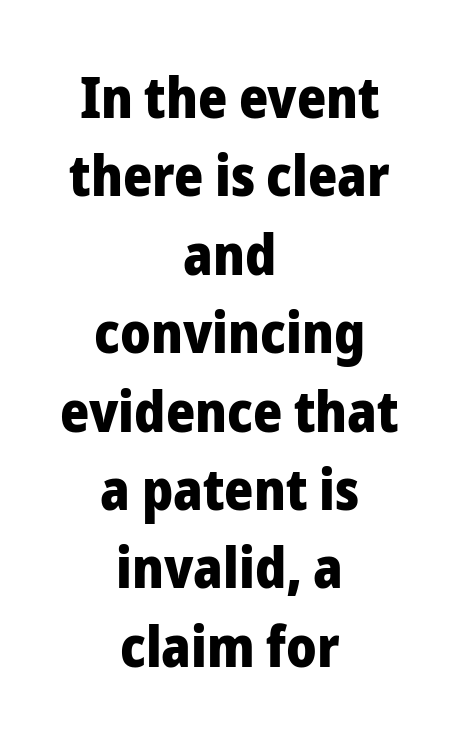
{"serif": "no", "italic": "no", "bold": "yes", "weight": "heavy", "width": "normal", "stroke_contrast": "low", "x_height": "medium", "monospaced": "no", "underline": "no", "align": "center", "line_spacing": "normal", "line_spacing_ratio": 1.4, "letter_spacing": "normal", "letter_spacing_em": 0.0, "glyph_px": 56}
